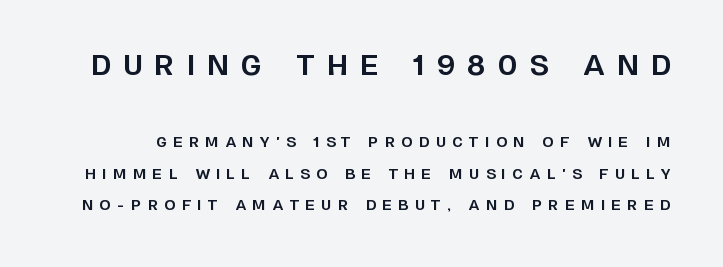
Q: Is the text bold? A: Yes.
Q: Is the text italic (slanted)? A: No, it is upright.
Q: Is the text underlined? A: No.
Q: Is the spacing between letters normal or unusually wide? A: Unusually wide.
Q: Is the spacing between lines tight, normal or loose? A: Loose.
Q: Which block of text is set in a larger size, the first (top) or the second (bottom)? A: The first (top) one.
